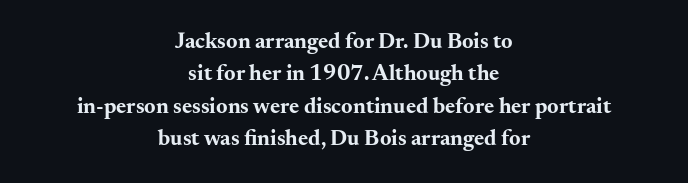
Q: Is the text bold? A: Yes.
Q: Is the text italic (slanted)? A: No, it is upright.
Q: Is the text underlined? A: No.
Q: How is the paragraph aligned? A: Centered.
Q: Is the spacing between letters normal or unusually wide? A: Normal.
Q: Is the spacing between lines tight, normal or loose? A: Normal.
